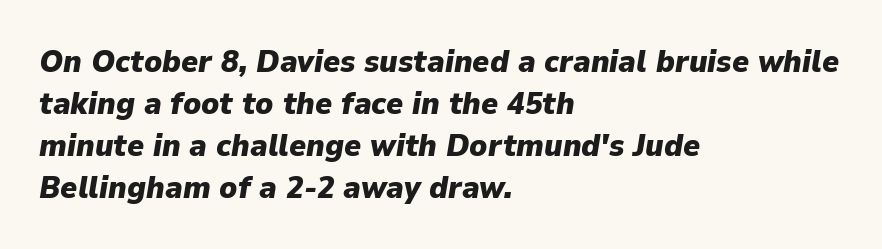
The image shows 32 px heavy type, italic (leaning right); set left-aligned, normal line spacing (1.31x), normal letter spacing, not underlined; low stroke contrast and a medium x-height.
